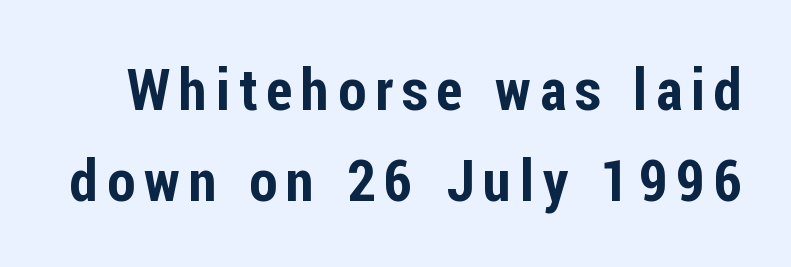
The image shows 57 px condensed sans-serif type, upright; set normal line spacing (1.59x), not underlined; low stroke contrast and a medium x-height.
